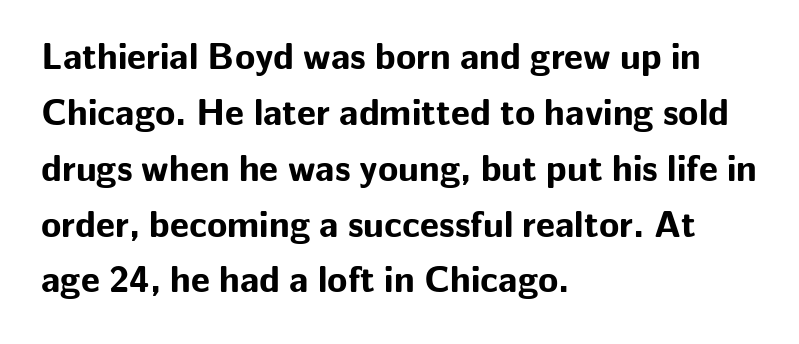
Strong, thick strokes mark this as bold type. Stroke terminals: plain, sans-serif. Posture: vertical. The leading is moderate, giving the passage an even texture. A typesetter would call this proportional, since set widths differ per character. No extra tracking has been applied to these lines.
